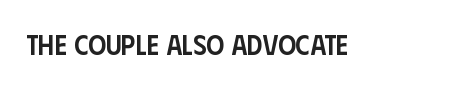
Typesetter's note: demi weight, one step under bold. Look at the tracking — it's just the regular setting, nothing added. The glyphs in this specimen are sans serif. Each letter keeps its own natural width here, so spacing adapts to shape.
